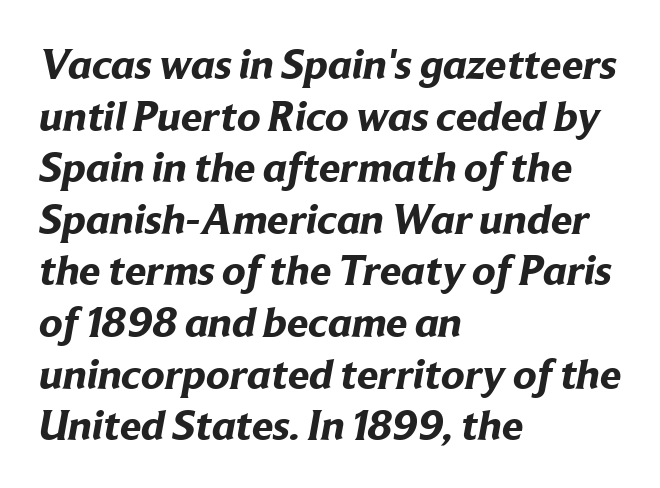
Q: Is the text bold? A: Yes.
Q: Is the typeface a serif or a sans-serif typeface? A: Sans-serif.
Q: Is the text underlined? A: No.
Q: How is the paragraph aligned? A: Left-aligned.
Q: Is the spacing between letters normal or unusually wide? A: Normal.
Q: Width (condensed, normal, or wide)? A: Normal.
Q: Stroke contrast? A: Low.
Q: x-height? A: Medium.
Q: Monospaced? A: No.
